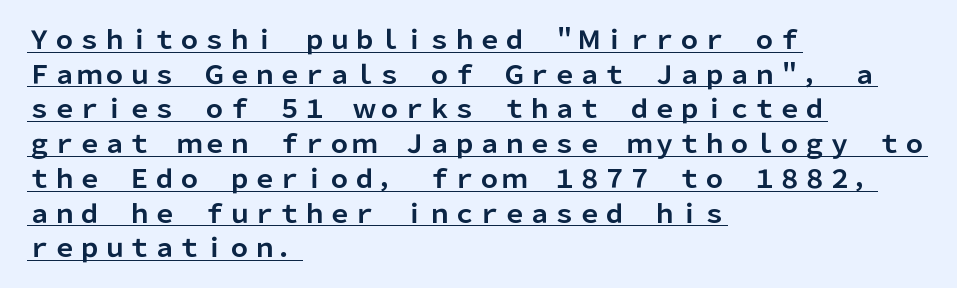
As a designer I'd log this as weight 700, bold. Looks like someone drew a line under every word here. The space between consecutive lines is moderate. Where is the straight margin? On the left. Honestly, the letter spacing is just normal — you wouldn't notice it. Does the lettering tilt? It doesn't — this is upright.
